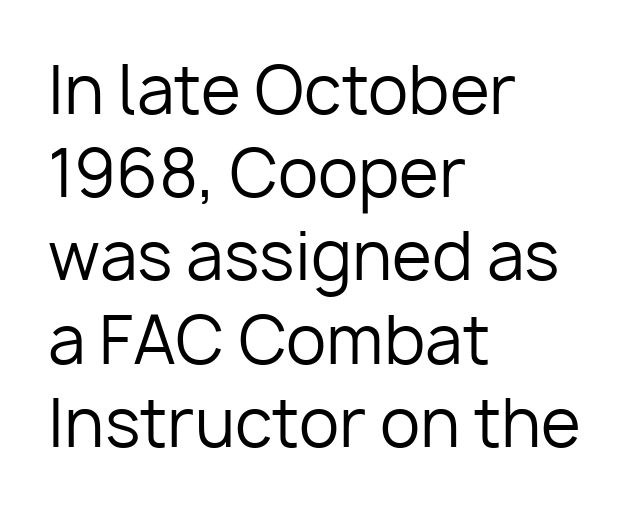
Q: Is the text bold? A: No.
Q: Is the text italic (slanted)? A: No, it is upright.
Q: Is the typeface a serif or a sans-serif typeface? A: Sans-serif.
Q: Is the text underlined? A: No.
Q: How is the paragraph aligned? A: Left-aligned.
Q: Is the spacing between letters normal or unusually wide? A: Normal.
Q: Is the spacing between lines tight, normal or loose? A: Normal.
Q: Width (condensed, normal, or wide)? A: Normal.
Q: Stroke contrast? A: Low.
Q: x-height? A: Medium.
Q: Monospaced? A: No.
